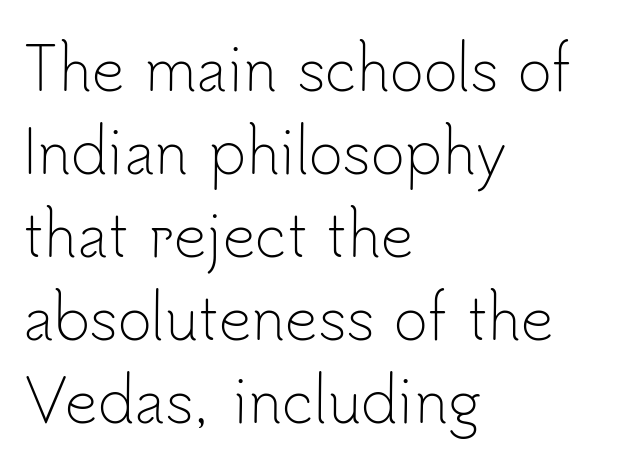
Q: Is the text bold? A: No.
Q: Is the text italic (slanted)? A: No, it is upright.
Q: Is the typeface a serif or a sans-serif typeface? A: Sans-serif.
Q: Is the text underlined? A: No.
Q: How is the paragraph aligned? A: Left-aligned.
Q: Is the spacing between letters normal or unusually wide? A: Normal.
Q: Is the spacing between lines tight, normal or loose? A: Normal.
Q: Width (condensed, normal, or wide)? A: Normal.
Q: Stroke contrast? A: Low.
Q: x-height? A: Small.
Q: Monospaced? A: No.
